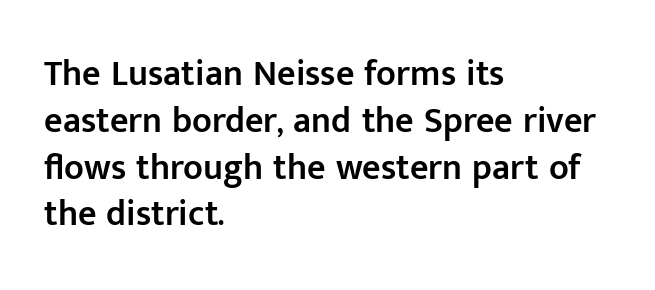
{"serif": "no", "italic": "no", "bold": "semi", "weight": "semibold", "width": "normal", "stroke_contrast": "low", "x_height": "medium", "monospaced": "no", "underline": "no", "align": "left", "line_spacing": "normal", "line_spacing_ratio": 1.3, "letter_spacing": "normal", "letter_spacing_em": 0.0, "glyph_px": 36}
